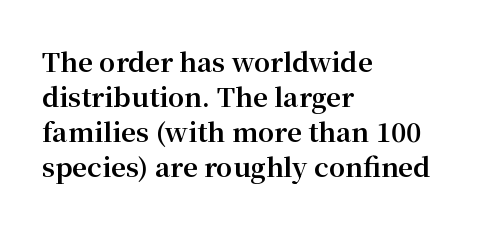
Q: Is the text bold? A: Yes.
Q: Is the text italic (slanted)? A: No, it is upright.
Q: Is the text underlined? A: No.
Q: How is the paragraph aligned? A: Left-aligned.
Q: Is the spacing between letters normal or unusually wide? A: Normal.
Q: Is the spacing between lines tight, normal or loose? A: Normal.
